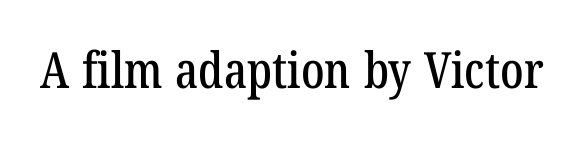
Q: Is the typeface a serif or a sans-serif typeface? A: Serif.
Q: Is the text underlined? A: No.
Q: Is the spacing between letters normal or unusually wide? A: Normal.
Q: Width (condensed, normal, or wide)? A: Condensed.
Q: Stroke contrast? A: Low.
Q: x-height? A: Medium.
Q: Monospaced? A: No.
